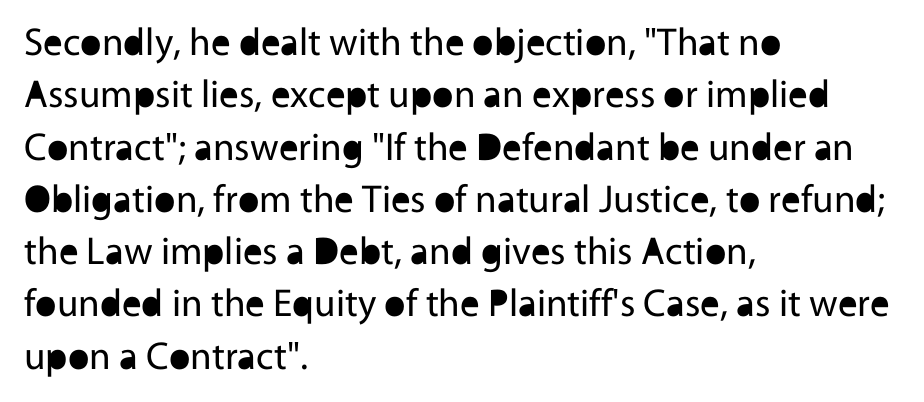
Q: Is the text bold? A: No.
Q: Is the text italic (slanted)? A: No, it is upright.
Q: Is the typeface a serif or a sans-serif typeface? A: Sans-serif.
Q: Is the text underlined? A: No.
Q: How is the paragraph aligned? A: Left-aligned.
Q: Is the spacing between letters normal or unusually wide? A: Normal.
Q: Is the spacing between lines tight, normal or loose? A: Normal.
Q: Width (condensed, normal, or wide)? A: Normal.
Q: x-height? A: Medium.
Q: Monospaced? A: No.
